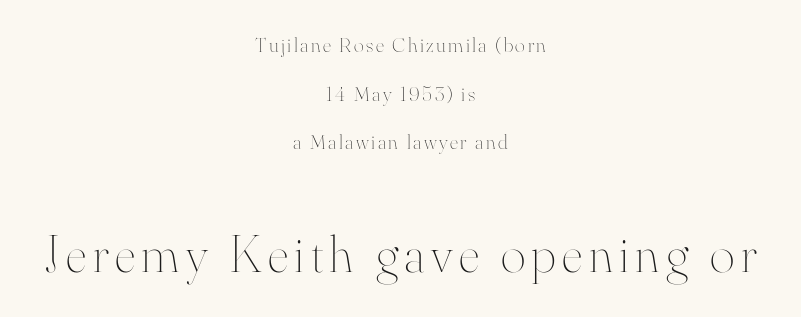
Stroke thickness stays within the range of a standard reading face or lighter. The passage is arranged like a title page — every line centered. This sample has the flowing, uneven cadence of proportional lettering. Unmarked baselines from the first word to the last.
